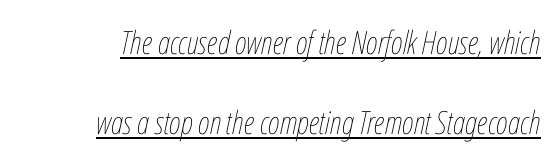
These glyphs show unthickened strokes, regular width or finer. Widely set lines give the paragraph a tall, airy silhouette. This rendering leaves character spacing at its baseline value. Notice how a bar underscores the lettering throughout.
